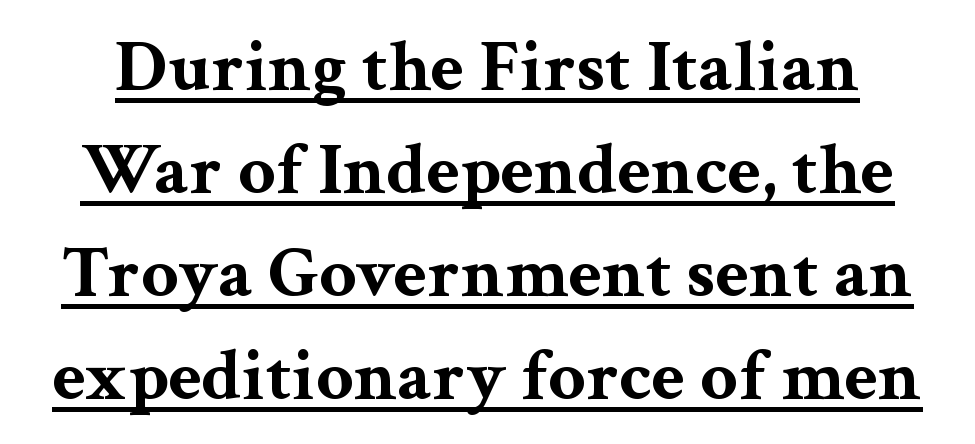
The image shows 74 px bold, wide serif type, upright; set normal line spacing (1.39x), normal letter spacing, underlined; medium stroke contrast and a medium x-height.
